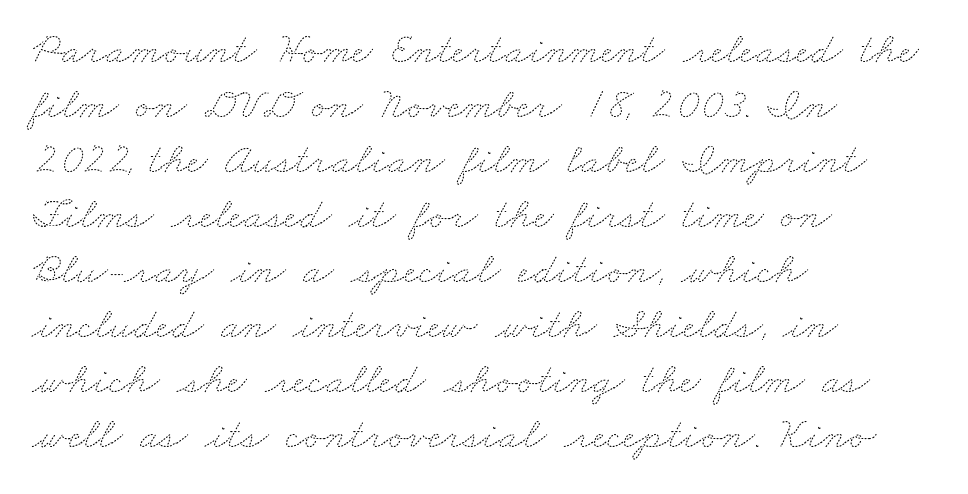
Bold? No — there's no thickening of the strokes. The strip under each line holds only bare page. Each word holds together tightly as a unit, with standard inter-letter gaps. The line-height multiplier appears to be the usual default. Every row of glyphs begins at an identical x-position on the left. A typesetter would call this proportional, since set widths differ per character.
